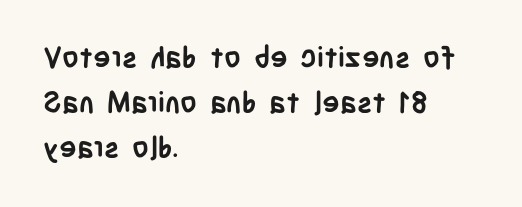
Bold? Absolutely — the strokes are thick and heavy. Examine the stroke ends and you'll find no serifs. Every character sits straight up, as roman type does. Notice how descenders clear the ascenders below comfortably — that's standard leading.
